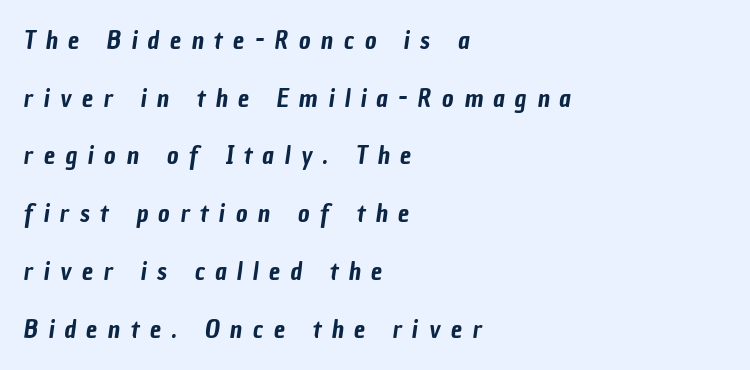
{"underline": "no", "align": "left", "line_spacing": "loose", "line_spacing_ratio": 2.31, "letter_spacing": "wide", "letter_spacing_em": 0.42, "glyph_px": 25}
